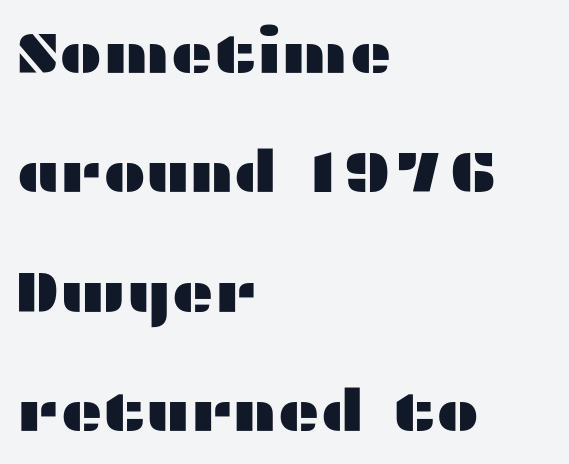
Q: Is the text italic (slanted)? A: No, it is upright.
Q: Is the typeface a serif or a sans-serif typeface? A: Sans-serif.
Q: Is the text underlined? A: No.
Q: How is the paragraph aligned? A: Left-aligned.
Q: Is the spacing between letters normal or unusually wide? A: Normal.
Q: Is the spacing between lines tight, normal or loose? A: Loose.
Q: Width (condensed, normal, or wide)? A: Wide.
Q: Stroke contrast? A: Medium.
Q: x-height? A: Medium.
Q: Monospaced? A: No.
